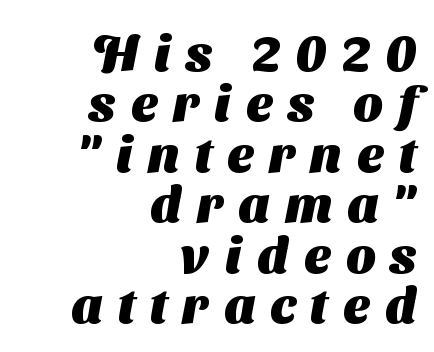
Q: Is the text bold? A: Yes.
Q: Is the typeface a serif or a sans-serif typeface? A: Sans-serif.
Q: Is the text underlined? A: No.
Q: How is the paragraph aligned? A: Right-aligned.
Q: Is the spacing between letters normal or unusually wide? A: Unusually wide.
Q: Is the spacing between lines tight, normal or loose? A: Tight.
Q: Width (condensed, normal, or wide)? A: Normal.
Q: Stroke contrast? A: Medium.
Q: x-height? A: Medium.
Q: Monospaced? A: No.
